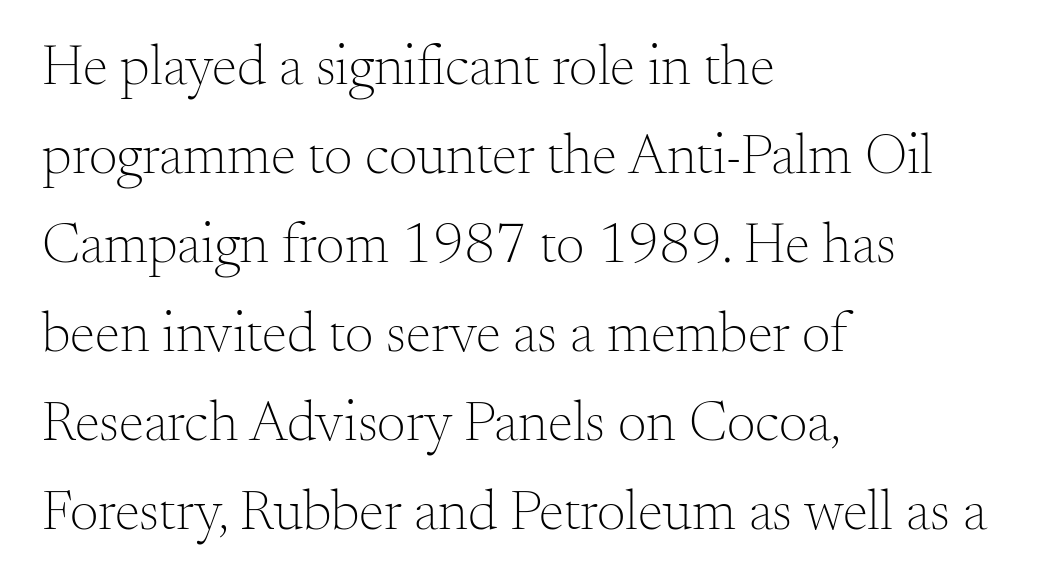
Q: Is the text bold? A: No.
Q: Is the text italic (slanted)? A: No, it is upright.
Q: Is the typeface a serif or a sans-serif typeface? A: Serif.
Q: Is the text underlined? A: No.
Q: How is the paragraph aligned? A: Left-aligned.
Q: Is the spacing between letters normal or unusually wide? A: Normal.
Q: Is the spacing between lines tight, normal or loose? A: Normal.
Q: Width (condensed, normal, or wide)? A: Normal.
Q: Stroke contrast? A: Medium.
Q: x-height? A: Small.
Q: Monospaced? A: No.
